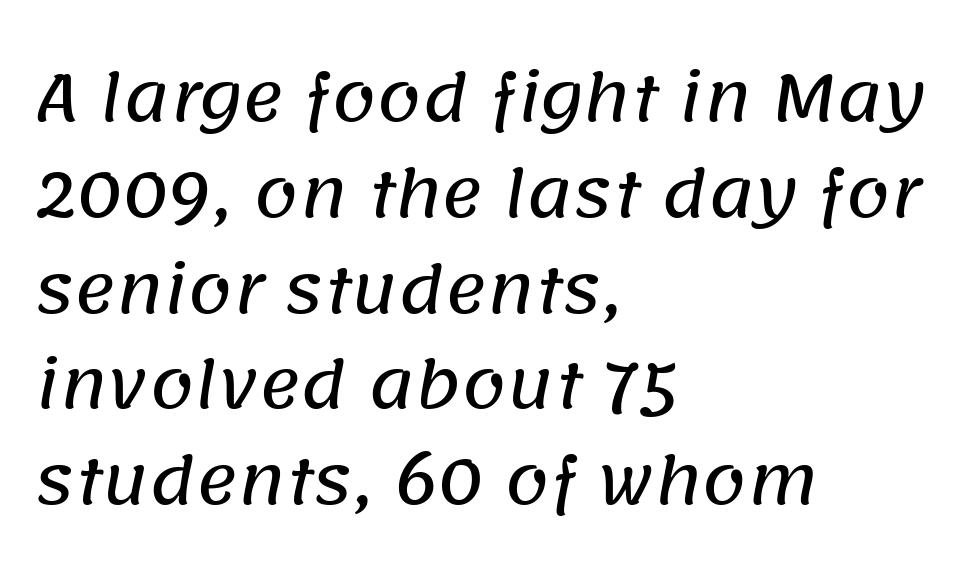
The image shows 63 px sans-serif type; set left-aligned, normal line spacing (1.52x), normal letter spacing, not underlined; low stroke contrast and a large x-height.
